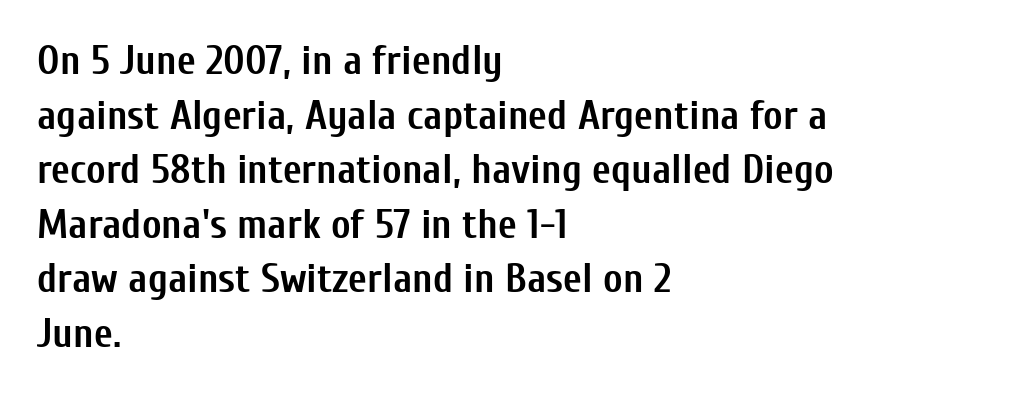
The sample has been set heavy, in full bold. The rendering keeps characters at their native spacing. Compared with a centered layout, this one pins lines to the left instead. No italicization has been applied; the sample stays upright. Serif or sans? Sans — the stroke terminals are bare. This sample has the flowing, uneven cadence of proportional lettering.
